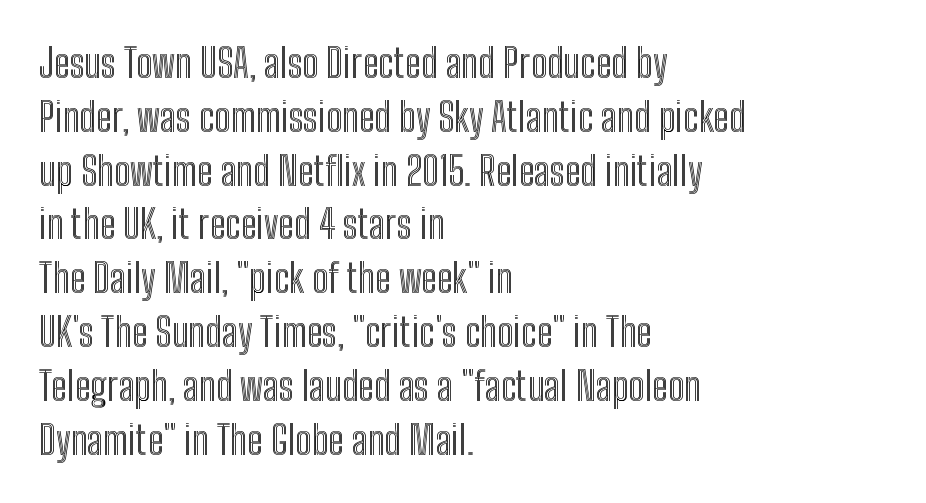
Q: Is the text italic (slanted)? A: No, it is upright.
Q: Is the text underlined? A: No.
Q: How is the paragraph aligned? A: Left-aligned.
Q: Is the spacing between letters normal or unusually wide? A: Normal.
Q: Is the spacing between lines tight, normal or loose? A: Normal.
Q: Width (condensed, normal, or wide)? A: Condensed.
Q: x-height? A: Medium.
Q: Monospaced? A: No.
